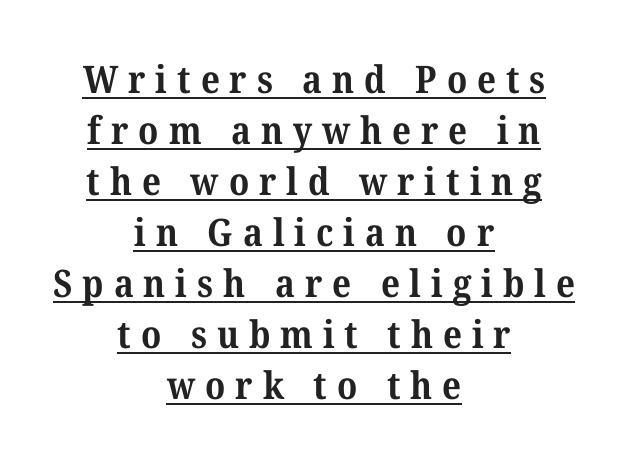
{"serif": "yes", "bold": "yes", "weight": "bold", "width": "normal", "stroke_contrast": "medium", "x_height": "medium", "monospaced": "no", "underline": "yes", "align": "center", "line_spacing": "normal", "line_spacing_ratio": 1.34, "letter_spacing": "wide", "letter_spacing_em": 0.26, "glyph_px": 38}
